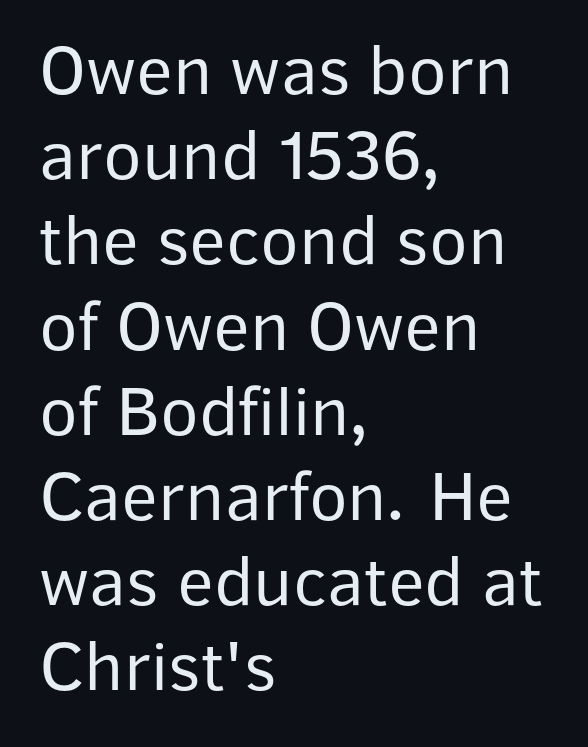
The image shows 71 px regular-weight sans-serif type, upright; set left-aligned, line spacing 1.2x, normal letter spacing, not underlined; low stroke contrast and a medium x-height.
